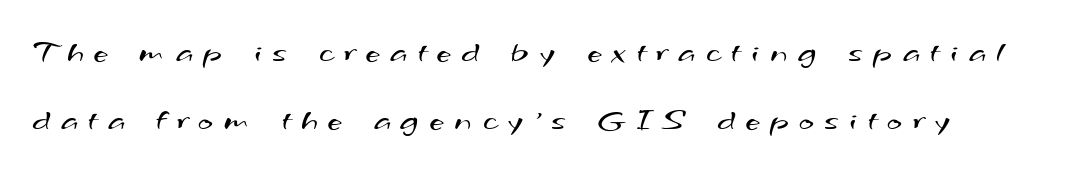
Varying glyph widths throughout — classic text-font behaviour. The lines are spread far apart with generous leading. Stems here are at most as thick as an everyday book face. Between one letter and the next there's a generous, obvious gap.
